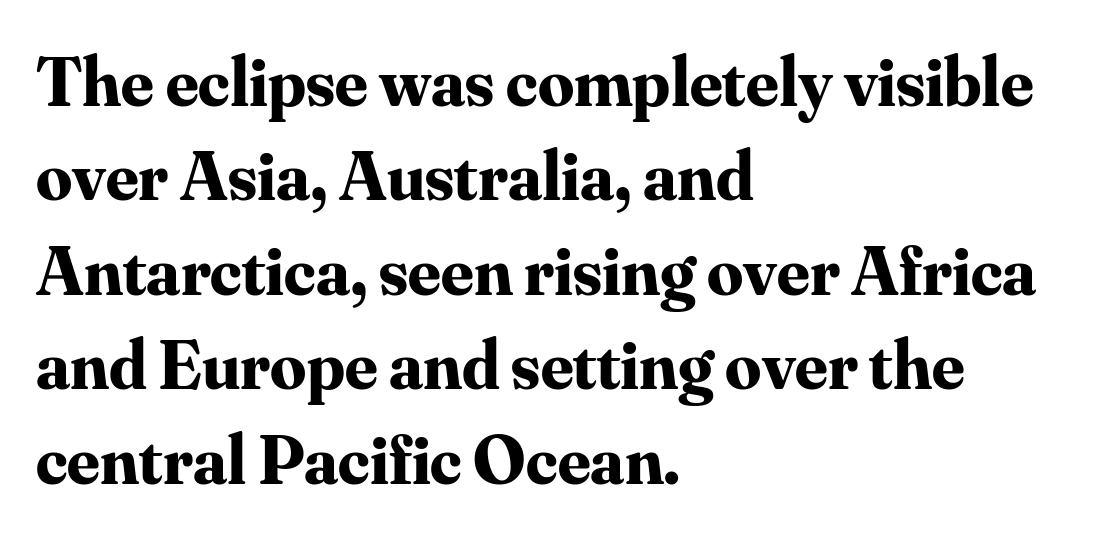
{"serif": "yes", "italic": "no", "bold": "yes", "weight": "bold", "width": "normal", "stroke_contrast": "medium", "x_height": "small", "monospaced": "no", "underline": "no", "align": "left", "line_spacing": "normal", "line_spacing_ratio": 1.33, "letter_spacing": "normal", "letter_spacing_em": 0.0, "glyph_px": 71}
